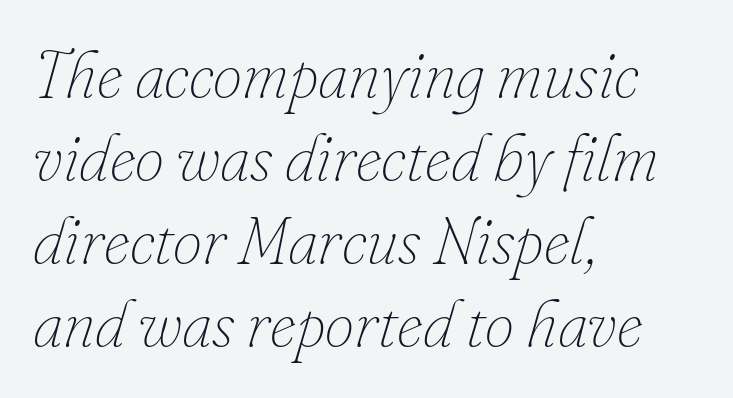
{"italic": "yes", "lean": "right", "slant_degrees": 16, "bold": "no", "weight": "thin", "width": "normal", "stroke_contrast": "low", "x_height": "small", "monospaced": "no", "underline": "no", "align": "left", "line_spacing": "normal", "line_spacing_ratio": 1.26, "letter_spacing": "normal", "letter_spacing_em": 0.0, "glyph_px": 66}
